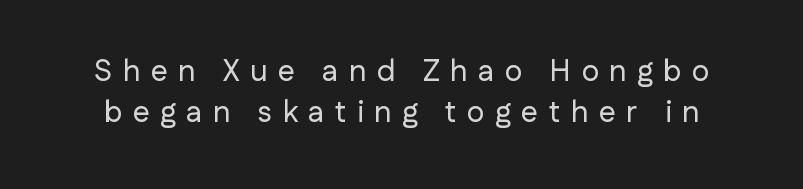
The type sits square on the baseline with zero lean. Letter spacing: wide. The specimen omits any rule beneath the text block's lines. Varying glyph widths throughout — classic text-font behaviour.
